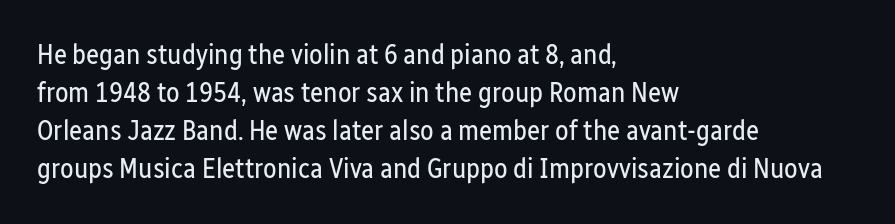
Typeset ragged right — the left edge is the straight one. Spacing verdict: proportional, widths tailored to each character. The typeface has the unassuming heft of standard copy or less. Every character sits straight up, as roman type does.
